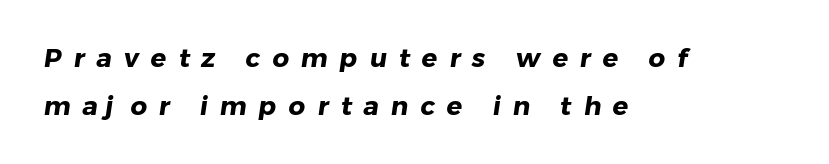
The gap between lines stays unmarked. Tracking value appears strongly positive — letters spread wide. Is the type bold? Yes — the strokes are clearly thick and heavy. Visually the block forms a straight wall on the left and a jagged coastline on the right.
